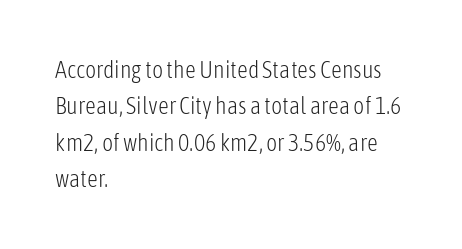
The image shows 24 px text type, upright; set left-aligned, normal line spacing (1.52x), normal letter spacing, not underlined.
